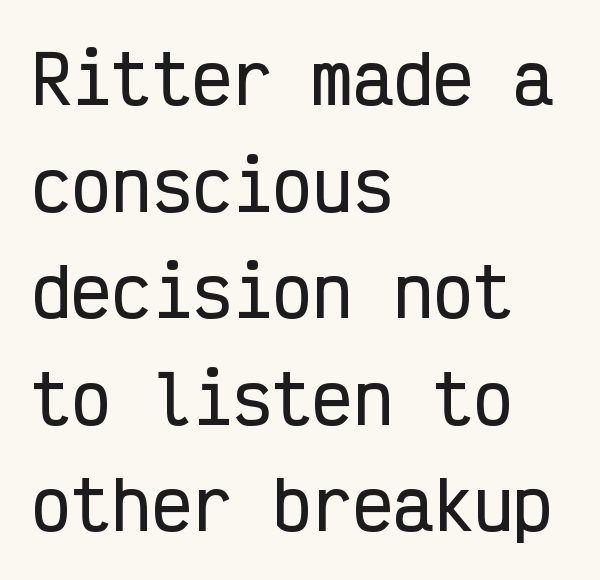
The image shows 67 px condensed sans-serif type, upright, monospaced; set left-aligned, normal line spacing (1.59x), normal letter spacing, not underlined; low stroke contrast and a medium x-height.
